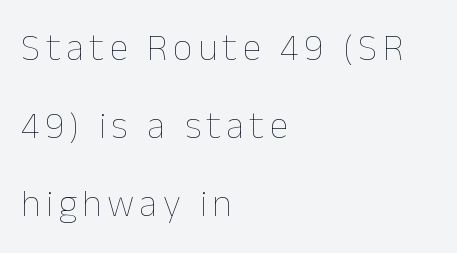
{"italic": "no", "bold": "no", "weight": "thin", "width": "normal", "stroke_contrast": "low", "x_height": "medium", "monospaced": "no", "underline": "no", "align": "left", "line_spacing": "loose", "line_spacing_ratio": 2.05, "glyph_px": 38}
